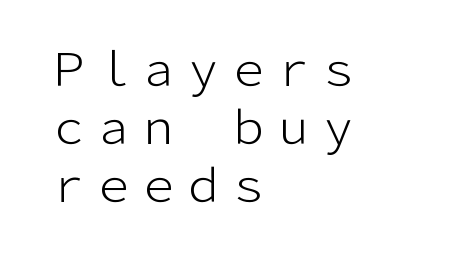
{"serif": "no", "italic": "no", "bold": "no", "weight": "light", "width": "normal", "stroke_contrast": "low", "x_height": "medium", "monospaced": "no", "underline": "no", "align": "left", "line_spacing": "normal", "line_spacing_ratio": 1.29, "letter_spacing": "normal", "letter_spacing_em": 0.0, "glyph_px": 45}
